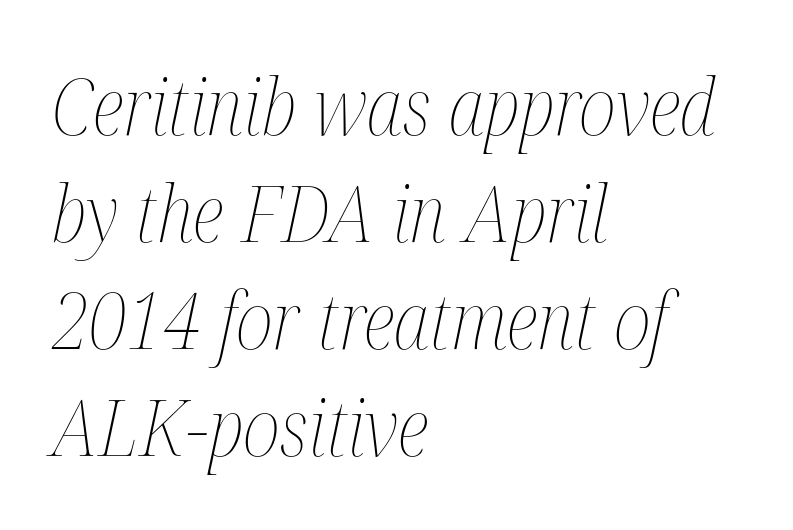
Q: Is the text bold? A: No.
Q: Is the text italic (slanted)? A: Yes, it leans right by about 12 degrees.
Q: Is the text underlined? A: No.
Q: How is the paragraph aligned? A: Left-aligned.
Q: Is the spacing between letters normal or unusually wide? A: Normal.
Q: Is the spacing between lines tight, normal or loose? A: Normal.
Q: Width (condensed, normal, or wide)? A: Condensed.
Q: Stroke contrast? A: Medium.
Q: x-height? A: Medium.
Q: Monospaced? A: No.
